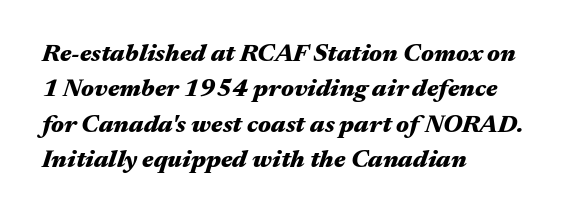
The image shows 25 px bold type, italic (leaning right); set left-aligned, normal line spacing (1.42x), normal letter spacing, not underlined.
